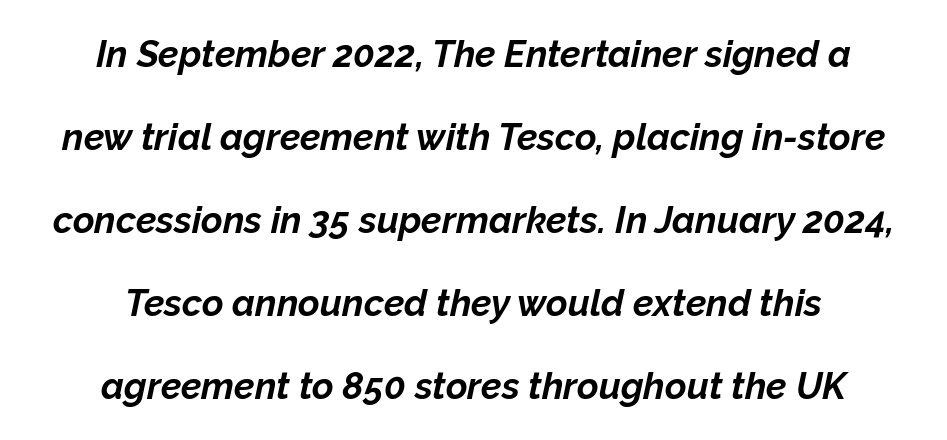
The image shows 37 px bold type, italic (leaning right); set centered, loose line spacing (2.24x), normal letter spacing, not underlined; low stroke contrast and a medium x-height.
